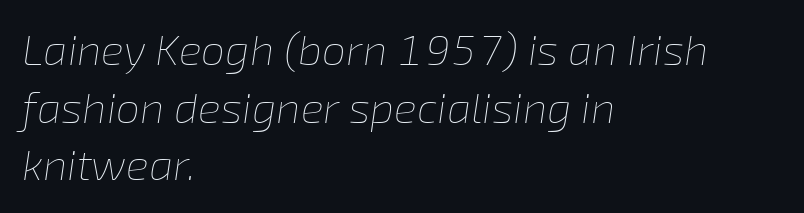
The image shows 43 px thin type, italic (leaning right); set left-aligned, normal line spacing (1.34x), normal letter spacing, not underlined; low stroke contrast and a medium x-height.
